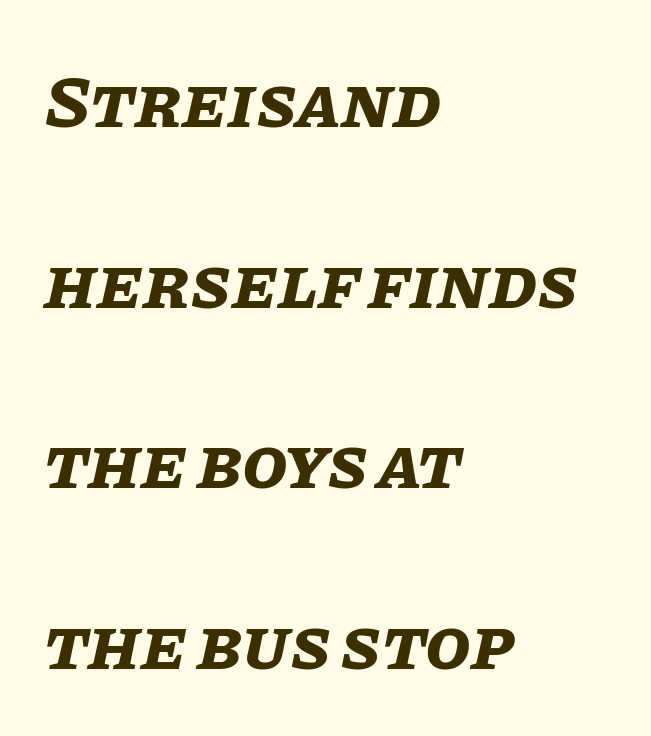
Honestly, the letter spacing is just normal — you wouldn't notice it. Heft: maximum for text — a bold. The typesetter chose a ragged-right arrangement here. Airy leading. Every character sits at an angle, as italics do. This sample has the flowing, uneven cadence of proportional lettering.
